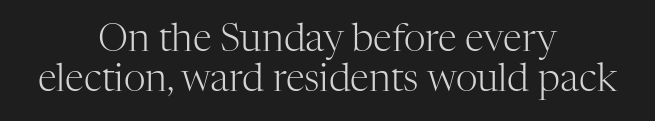
I'd call this a serif setting — the letters wear small feet. A roman cut, with each character standing at attention. Stem width sits at or under what a default text font uses. These lines are centered, leaving both edges ragged. Reading down the column, the eye jumps only a short way to each next line.
